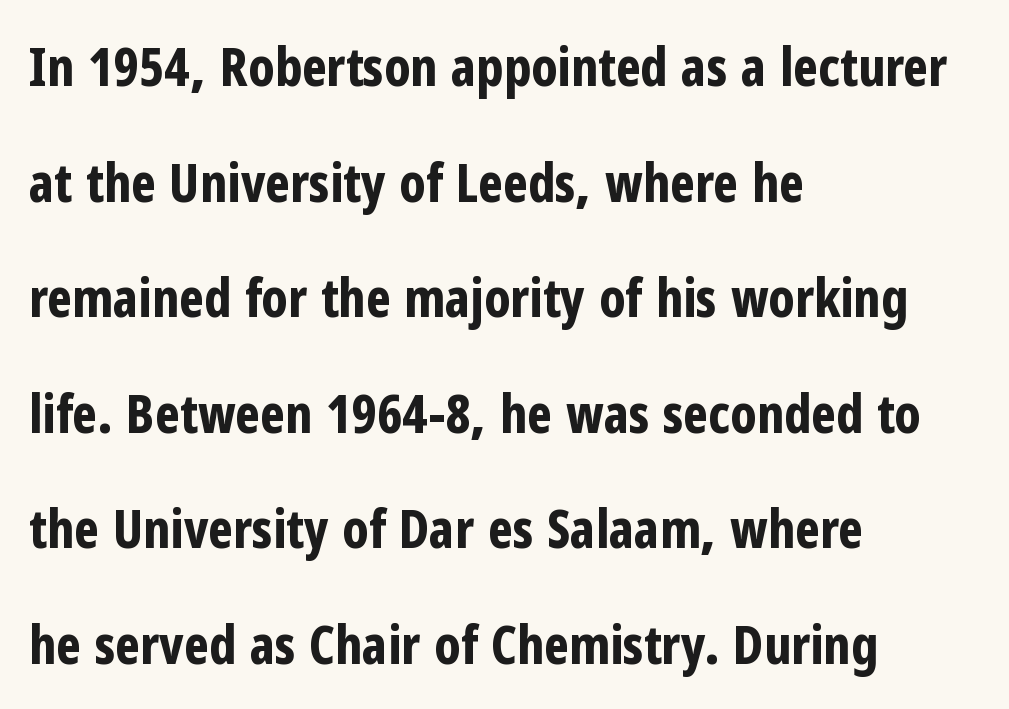
Q: Is the text bold? A: Yes.
Q: Is the text italic (slanted)? A: No, it is upright.
Q: Is the typeface a serif or a sans-serif typeface? A: Sans-serif.
Q: Is the text underlined? A: No.
Q: How is the paragraph aligned? A: Left-aligned.
Q: Is the spacing between letters normal or unusually wide? A: Normal.
Q: Is the spacing between lines tight, normal or loose? A: Loose.
Q: Width (condensed, normal, or wide)? A: Condensed.
Q: Stroke contrast? A: Low.
Q: x-height? A: Medium.
Q: Monospaced? A: No.
